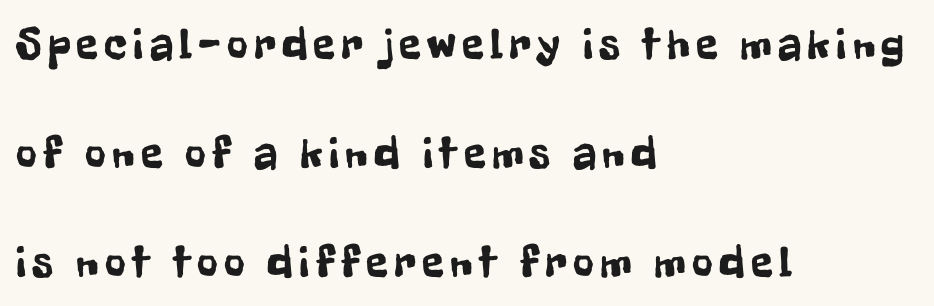
The image shows 45 px condensed sans-serif type, upright; set left-aligned, loose line spacing (2.42x), not underlined; low stroke contrast and a medium x-height.
